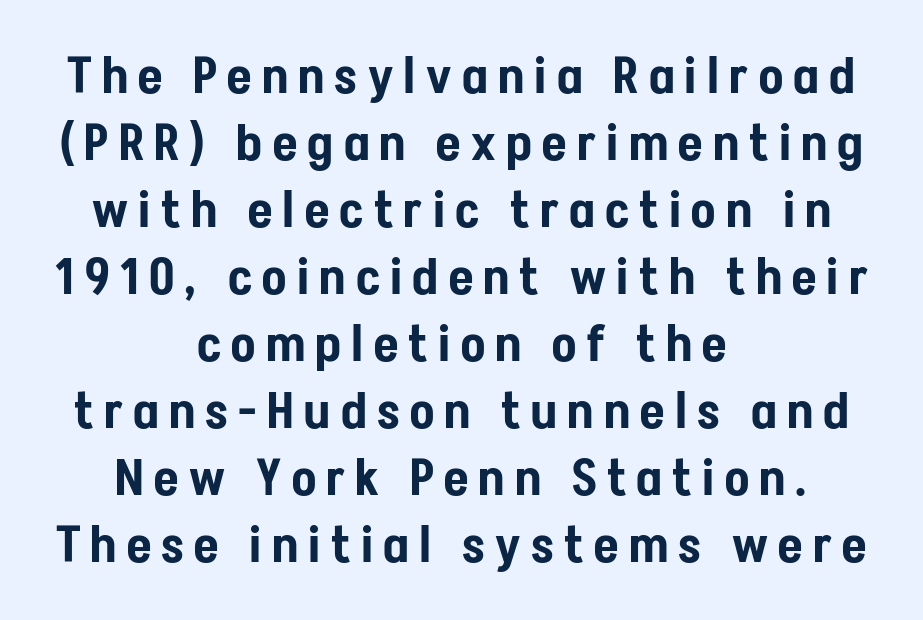
Q: Is the text italic (slanted)? A: No, it is upright.
Q: Is the typeface a serif or a sans-serif typeface? A: Sans-serif.
Q: Is the text underlined? A: No.
Q: How is the paragraph aligned? A: Centered.
Q: Is the spacing between letters normal or unusually wide? A: Unusually wide.
Q: Is the spacing between lines tight, normal or loose? A: Normal.
Q: Width (condensed, normal, or wide)? A: Condensed.
Q: Stroke contrast? A: Low.
Q: x-height? A: Medium.
Q: Monospaced? A: No.
